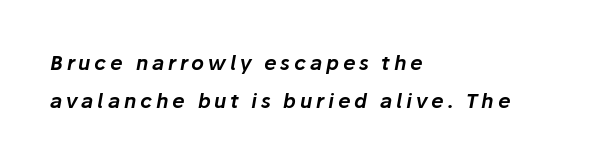
{"italic": "yes", "lean": "right", "slant_degrees": 10, "underline": "no", "align": "left", "line_spacing_ratio": 1.88, "glyph_px": 20}
